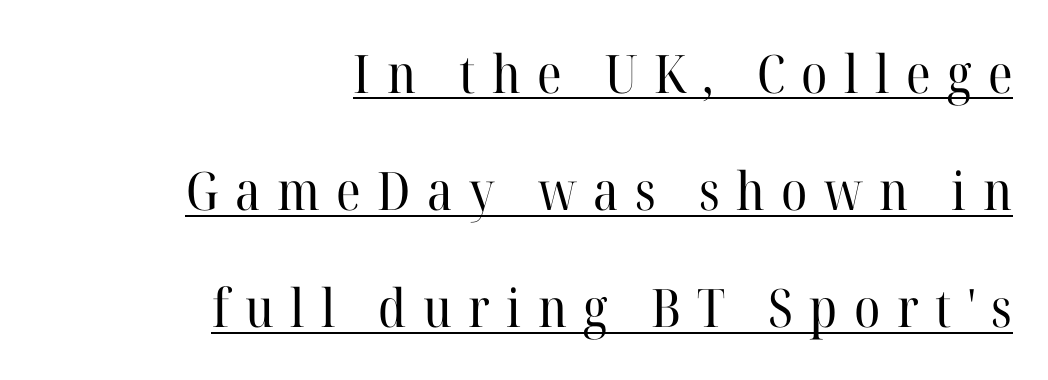
No italicization has been applied; the sample stays upright. Horizontal bands of white between lines are thick stripes. Summary of weight: not heavy and not bold. A baseline rule has been typeset under these characters. Think of a printed novel: that variable character pitch is what you see here.
